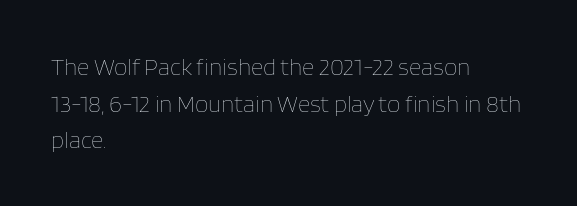
{"italic": "no", "bold": "no", "underline": "no", "align": "left", "line_spacing": "normal", "line_spacing_ratio": 1.53, "letter_spacing": "normal", "letter_spacing_em": 0.0, "glyph_px": 24}
